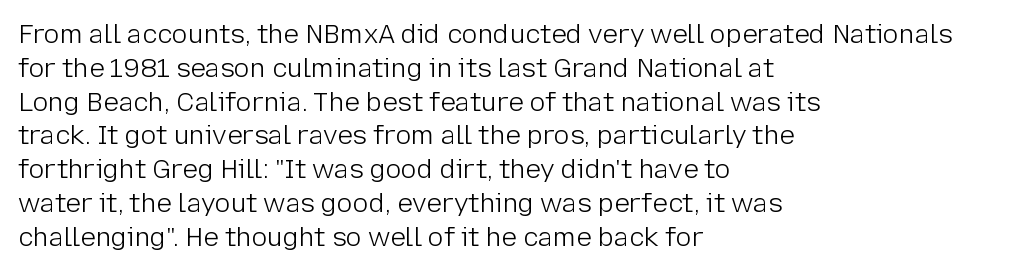
Q: Is the text bold? A: No.
Q: Is the text italic (slanted)? A: No, it is upright.
Q: Is the text underlined? A: No.
Q: How is the paragraph aligned? A: Left-aligned.
Q: Is the spacing between letters normal or unusually wide? A: Normal.
Q: Is the spacing between lines tight, normal or loose? A: Normal.
